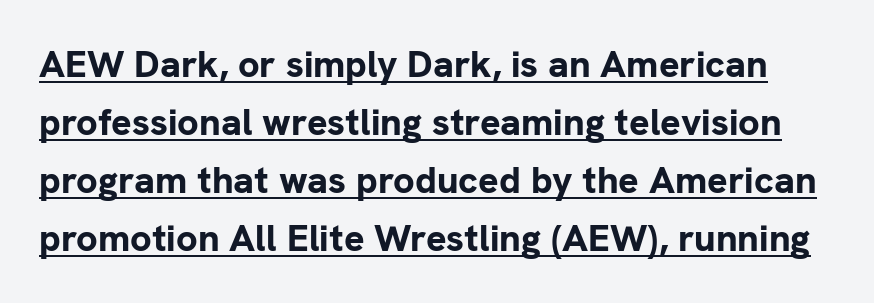
Q: Is the text bold? A: Yes.
Q: Is the text italic (slanted)? A: No, it is upright.
Q: Is the typeface a serif or a sans-serif typeface? A: Sans-serif.
Q: Is the text underlined? A: Yes.
Q: Is the spacing between letters normal or unusually wide? A: Normal.
Q: Is the spacing between lines tight, normal or loose? A: Normal.
Q: Width (condensed, normal, or wide)? A: Normal.
Q: Stroke contrast? A: Low.
Q: x-height? A: Medium.
Q: Monospaced? A: No.
